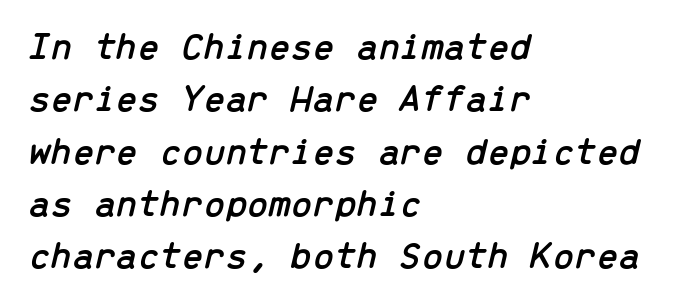
{"italic": "yes", "lean": "right", "slant_degrees": 13, "width": "normal", "stroke_contrast": "low", "x_height": "medium", "monospaced": "yes", "underline": "no", "align": "left", "line_spacing": "normal", "line_spacing_ratio": 1.34, "letter_spacing": "normal", "letter_spacing_em": 0.0, "glyph_px": 39}
